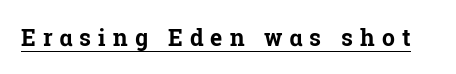
{"italic": "no", "bold": "yes", "underline": "yes", "letter_spacing": "wide", "letter_spacing_em": 0.31, "glyph_px": 23}
